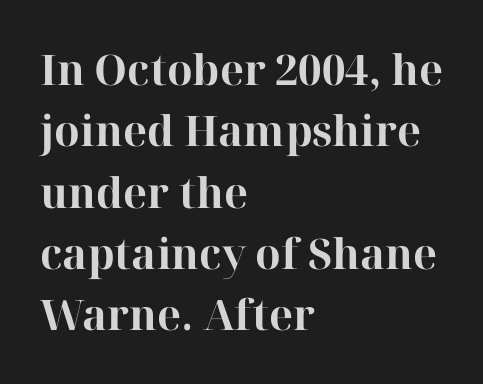
The image shows 42 px bold serif type, upright; set left-aligned, normal line spacing (1.46x), normal letter spacing, not underlined; high stroke contrast and a medium x-height.
